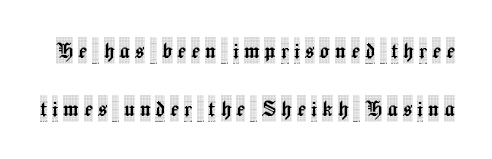
The image shows 26 px text type, upright; set loose line spacing (2.22x), not underlined.
